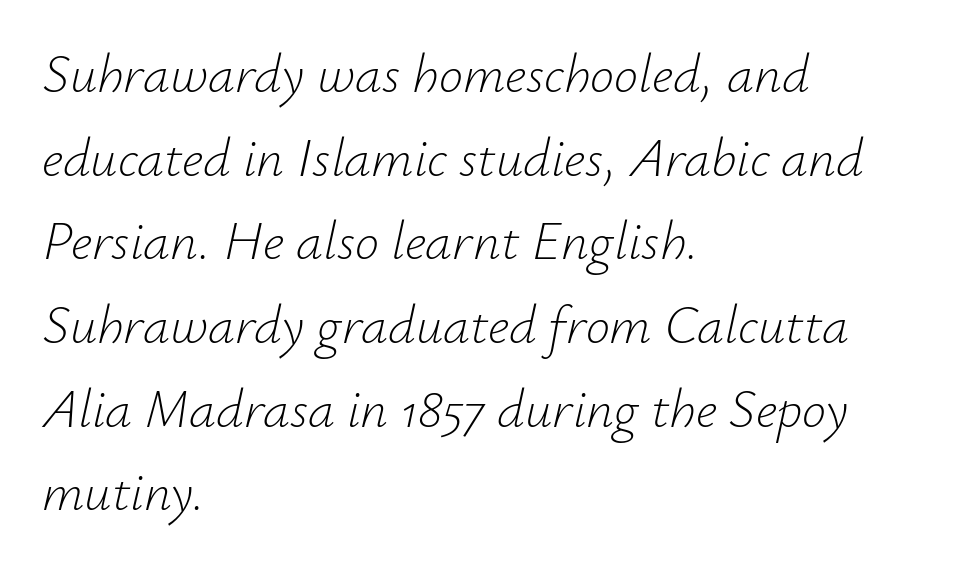
The image shows 54 px light type, italic (leaning right); set left-aligned, normal line spacing (1.55x), normal letter spacing, not underlined; low stroke contrast and a small x-height.
